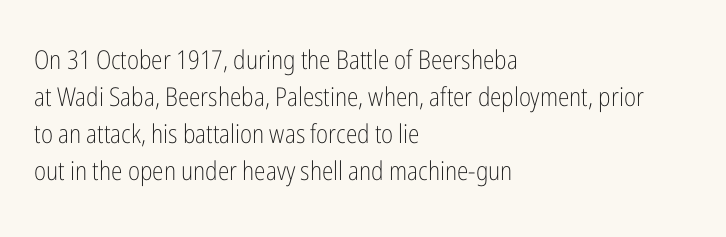
Rule under the text: the space is simply empty. The tracking reads as untouched default to a designer's eye. Compared with a typical body face, this is equally light or lighter still. A student would call this left alignment; a typographer would say flush left, rag right. The rows are spaced the way most documents space them.
